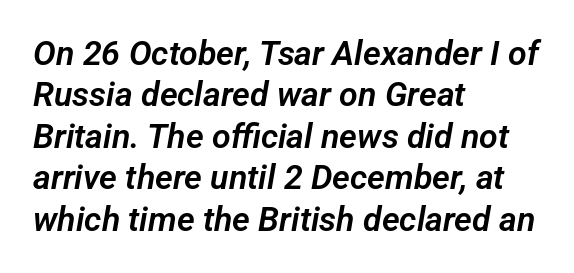
Q: Is the typeface a serif or a sans-serif typeface? A: Sans-serif.
Q: Is the text underlined? A: No.
Q: How is the paragraph aligned? A: Left-aligned.
Q: Is the spacing between letters normal or unusually wide? A: Normal.
Q: Width (condensed, normal, or wide)? A: Normal.
Q: Stroke contrast? A: Low.
Q: x-height? A: Medium.
Q: Monospaced? A: No.
